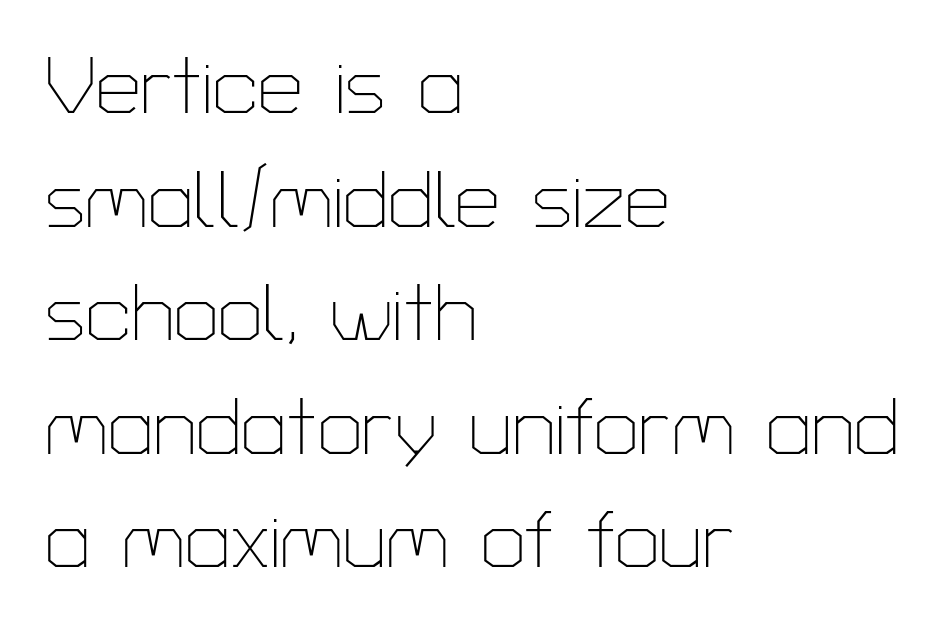
The image shows 80 px thin sans-serif type, upright; set left-aligned, normal line spacing (1.42x), normal letter spacing, not underlined; low stroke contrast and a medium x-height.
